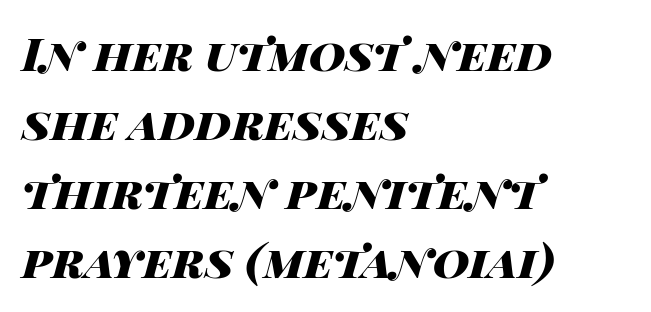
The line texture is even and compact thanks to regular tracking. Plenty of ink on the page — the face is bold. Leftover space on each line is placed entirely after the last word. Yep, that's italic — everything's leaning. The rendering uses a moderate line-height, typical for paragraphs. The string is rendered with underlining switched off.
